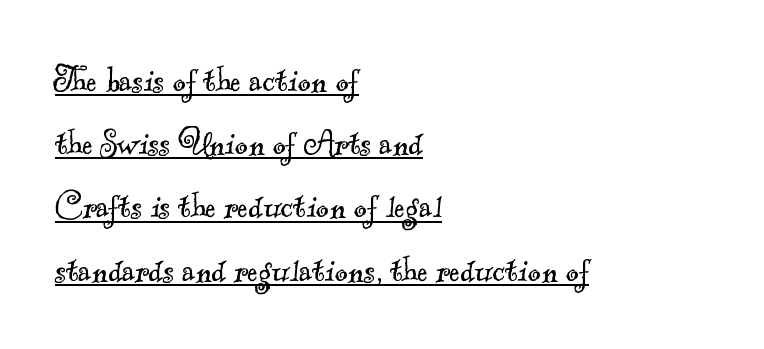
Q: Is the text bold? A: No.
Q: Is the typeface a serif or a sans-serif typeface? A: Serif.
Q: Is the text underlined? A: Yes.
Q: How is the paragraph aligned? A: Left-aligned.
Q: Is the spacing between letters normal or unusually wide? A: Normal.
Q: Is the spacing between lines tight, normal or loose? A: Normal.
Q: Width (condensed, normal, or wide)? A: Normal.
Q: x-height? A: Small.
Q: Monospaced? A: No.
